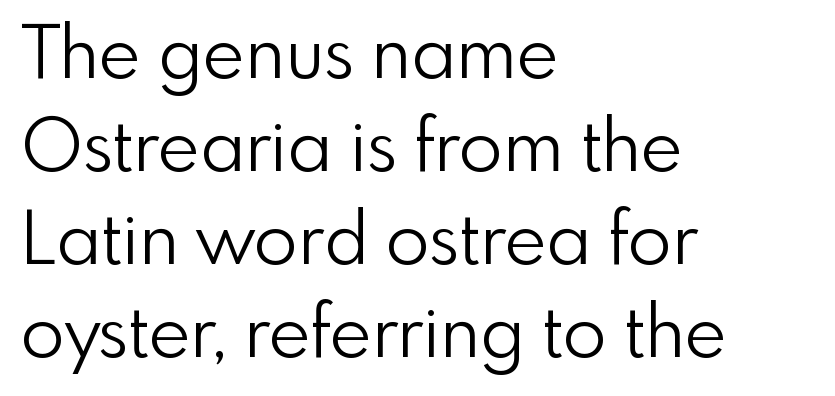
The image shows 72 px light sans-serif type, upright; set left-aligned, normal line spacing (1.29x), normal letter spacing, not underlined; a small x-height.
